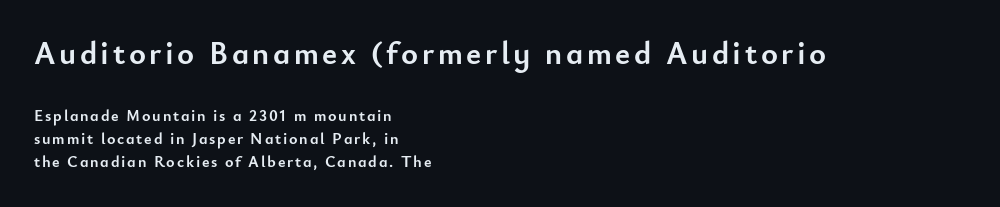
{"serif": "no", "italic": "no", "bold": "yes", "weight": "semibold", "width": "normal", "stroke_contrast": "low", "x_height": "small", "monospaced": "no", "underline": "no", "align": "left", "line_spacing": "normal", "line_spacing_ratio": 1.45, "larger_block": "first", "size_ratio": 2.0, "glyph_px": 32}
